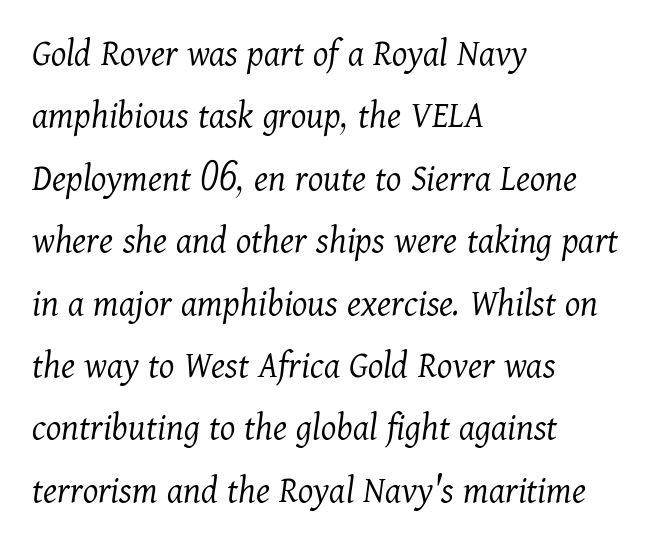
{"serif": "yes", "italic": "yes", "lean": "right", "slant_degrees": 11, "bold": "no", "weight": "light", "width": "normal", "stroke_contrast": "medium", "x_height": "medium", "monospaced": "no", "underline": "no", "align": "left", "line_spacing": "normal", "line_spacing_ratio": 1.6, "letter_spacing": "normal", "letter_spacing_em": 0.0, "glyph_px": 39}
